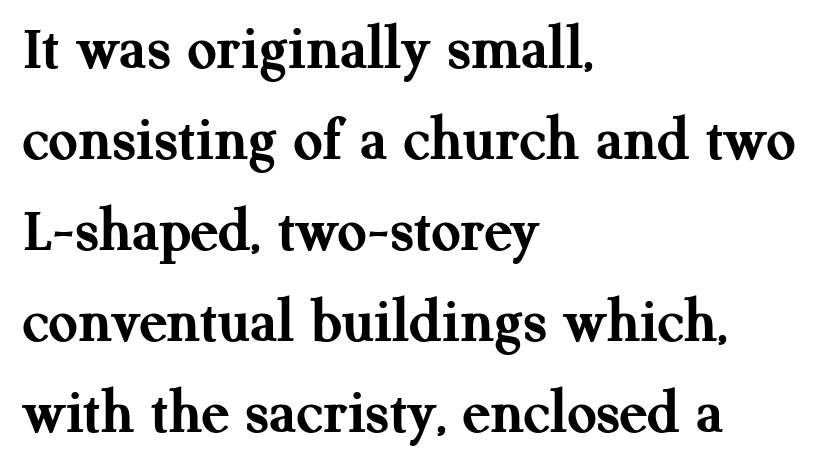
{"serif": "yes", "italic": "no", "bold": "yes", "weight": "semibold", "width": "normal", "stroke_contrast": "medium", "x_height": "medium", "monospaced": "no", "underline": "no", "align": "left", "line_spacing": "normal", "line_spacing_ratio": 1.42, "letter_spacing": "normal", "letter_spacing_em": 0.0, "glyph_px": 64}
